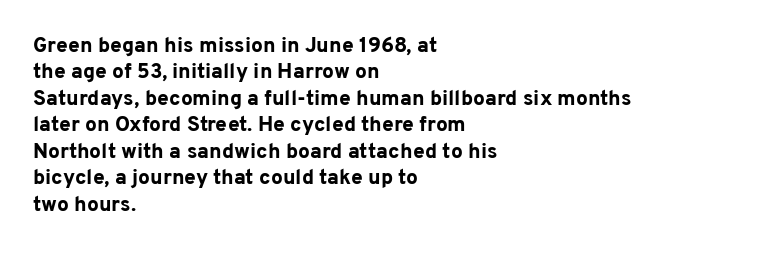
{"italic": "no", "bold": "yes", "underline": "no", "align": "left", "line_spacing": "normal", "line_spacing_ratio": 1.26, "letter_spacing": "normal", "letter_spacing_em": 0.0, "glyph_px": 21}
